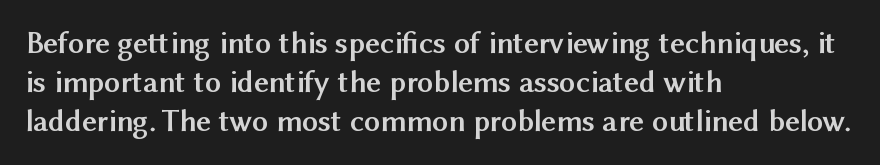
Q: Is the text bold? A: Yes.
Q: Is the text italic (slanted)? A: No, it is upright.
Q: Is the typeface a serif or a sans-serif typeface? A: Sans-serif.
Q: Is the text underlined? A: No.
Q: How is the paragraph aligned? A: Left-aligned.
Q: Is the spacing between letters normal or unusually wide? A: Normal.
Q: Width (condensed, normal, or wide)? A: Normal.
Q: Stroke contrast? A: Medium.
Q: x-height? A: Medium.
Q: Monospaced? A: No.
